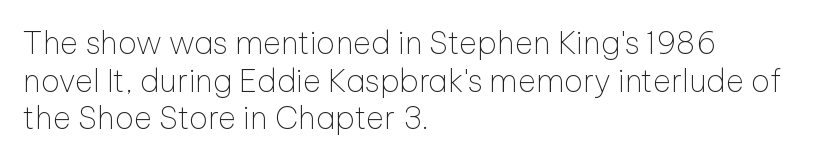
The image shows 31 px thin sans-serif type, upright; set left-aligned, line spacing 1.21x, normal letter spacing, not underlined; low stroke contrast and a medium x-height.
